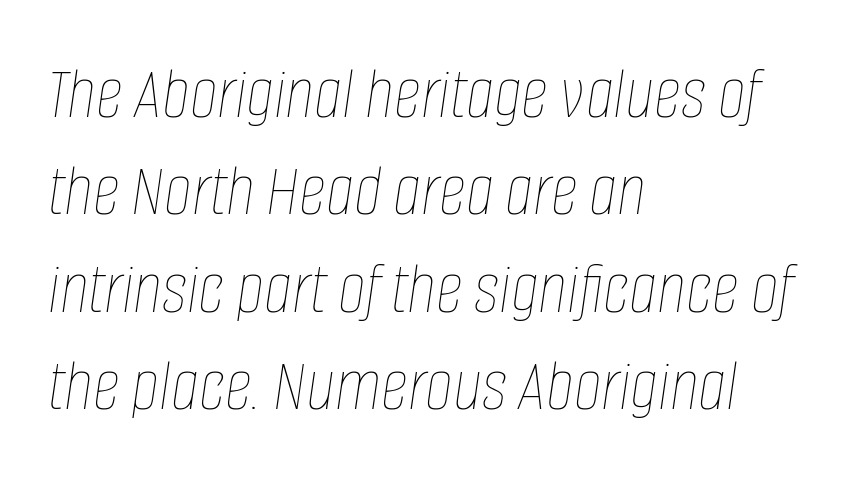
{"italic": "yes", "lean": "right", "slant_degrees": 8, "bold": "no", "weight": "thin", "width": "condensed", "stroke_contrast": "low", "x_height": "large", "monospaced": "no", "underline": "no", "align": "left", "line_spacing": "normal", "line_spacing_ratio": 1.28, "letter_spacing": "normal", "letter_spacing_em": 0.0, "glyph_px": 76}
